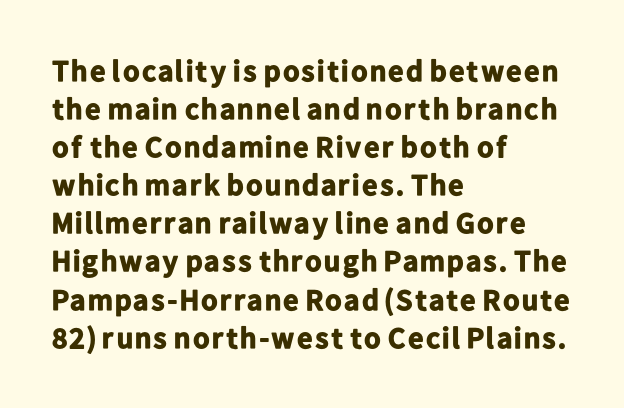
The image shows 30 px bold sans-serif type, upright; set left-aligned, normal line spacing (1.27x), normal letter spacing, not underlined; low stroke contrast and a medium x-height.
